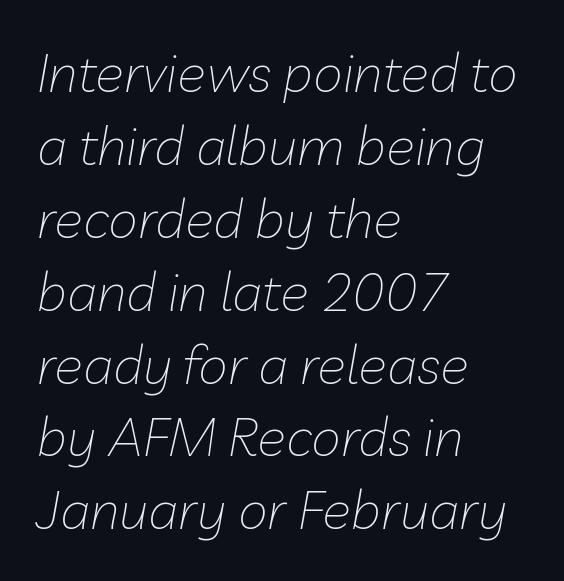
Q: Is the text bold? A: No.
Q: Is the text italic (slanted)? A: Yes, it leans right by about 10 degrees.
Q: Is the text underlined? A: No.
Q: How is the paragraph aligned? A: Left-aligned.
Q: Is the spacing between letters normal or unusually wide? A: Normal.
Q: Is the spacing between lines tight, normal or loose? A: Normal.
Q: Width (condensed, normal, or wide)? A: Normal.
Q: Stroke contrast? A: Low.
Q: x-height? A: Medium.
Q: Monospaced? A: No.
